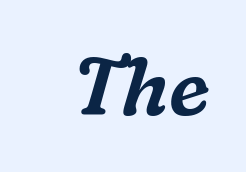
Q: Is the text italic (slanted)? A: Yes, it leans right by about 16 degrees.
Q: Is the typeface a serif or a sans-serif typeface? A: Serif.
Q: Is the text underlined? A: No.
Q: Is the spacing between letters normal or unusually wide? A: Normal.
Q: Width (condensed, normal, or wide)? A: Normal.
Q: Stroke contrast? A: Medium.
Q: x-height? A: Medium.
Q: Monospaced? A: No.
